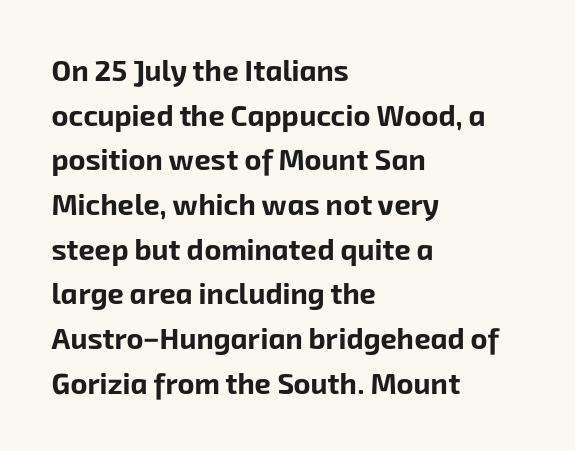
Q: Is the text bold? A: Yes.
Q: Is the typeface a serif or a sans-serif typeface? A: Sans-serif.
Q: Is the text underlined? A: No.
Q: How is the paragraph aligned? A: Left-aligned.
Q: Is the spacing between letters normal or unusually wide? A: Normal.
Q: Is the spacing between lines tight, normal or loose? A: Normal.
Q: Width (condensed, normal, or wide)? A: Normal.
Q: Stroke contrast? A: Low.
Q: x-height? A: Medium.
Q: Monospaced? A: No.
